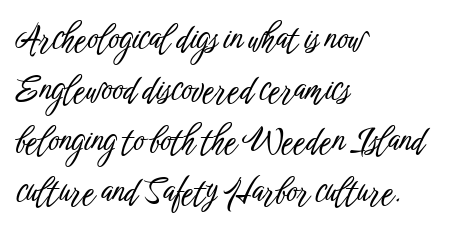
The image shows 33 px condensed sans-serif type; set left-aligned, normal line spacing (1.55x), normal letter spacing, not underlined; low stroke contrast and a medium x-height.
